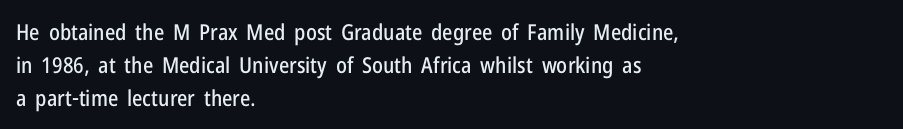
Q: Is the text italic (slanted)? A: No, it is upright.
Q: Is the text underlined? A: No.
Q: How is the paragraph aligned? A: Left-aligned.
Q: Is the spacing between letters normal or unusually wide? A: Normal.
Q: Is the spacing between lines tight, normal or loose? A: Normal.
